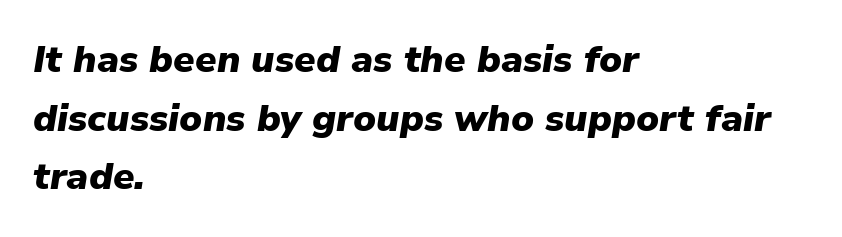
{"italic": "yes", "lean": "right", "slant_degrees": 9, "bold": "yes", "weight": "heavy", "width": "normal", "stroke_contrast": "low", "x_height": "medium", "monospaced": "no", "underline": "no", "align": "left", "line_spacing": "normal", "line_spacing_ratio": 1.54, "letter_spacing": "normal", "letter_spacing_em": 0.0, "glyph_px": 38}
